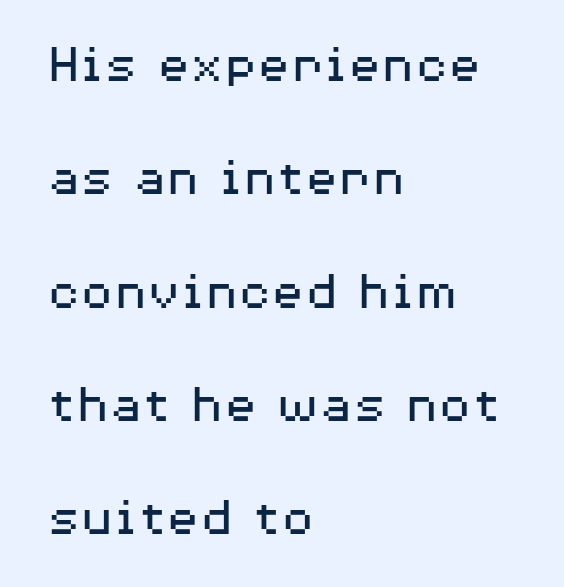
{"serif": "no", "italic": "no", "bold": "no", "weight": "regular", "width": "wide", "stroke_contrast": "medium", "x_height": "medium", "monospaced": "no", "underline": "no", "align": "left", "line_spacing": "loose", "line_spacing_ratio": 2.06, "letter_spacing": "normal", "letter_spacing_em": 0.0, "glyph_px": 55}
